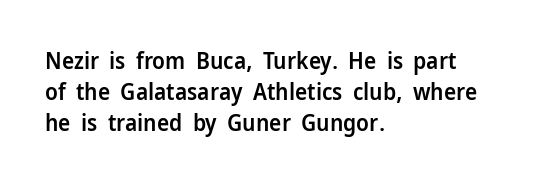
The image shows 23 px text type, upright; set left-aligned, normal line spacing (1.34x), normal letter spacing, not underlined.
